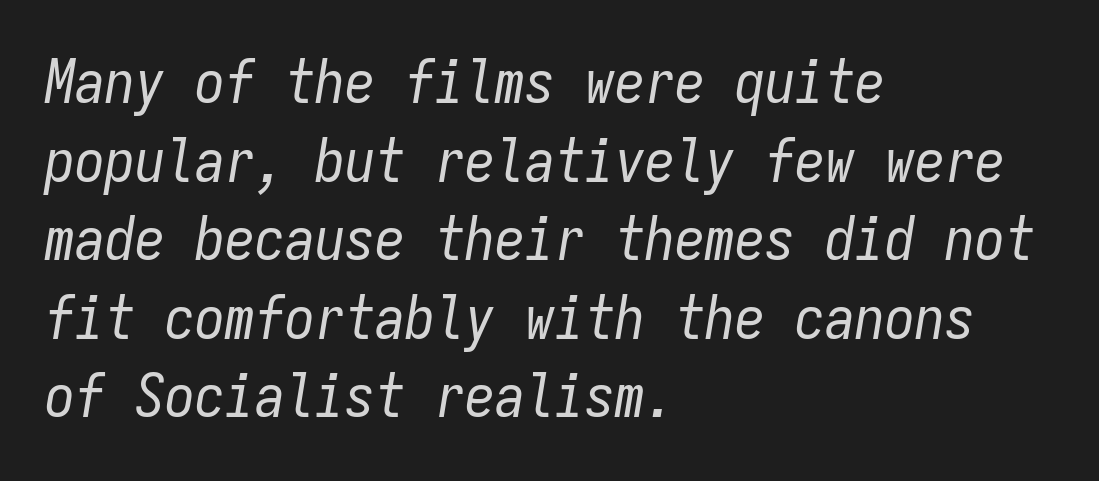
The image shows 60 px regular-weight, condensed type, italic (leaning right), monospaced; set left-aligned, normal line spacing (1.31x), normal letter spacing, not underlined; low stroke contrast and a medium x-height.
